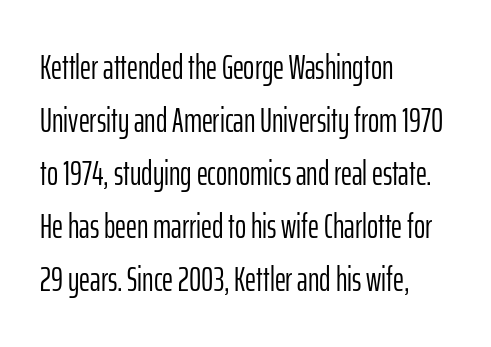
The image shows 34 px light, condensed sans-serif type, upright; set left-aligned, normal line spacing (1.56x), normal letter spacing, not underlined; low stroke contrast and a medium x-height.
